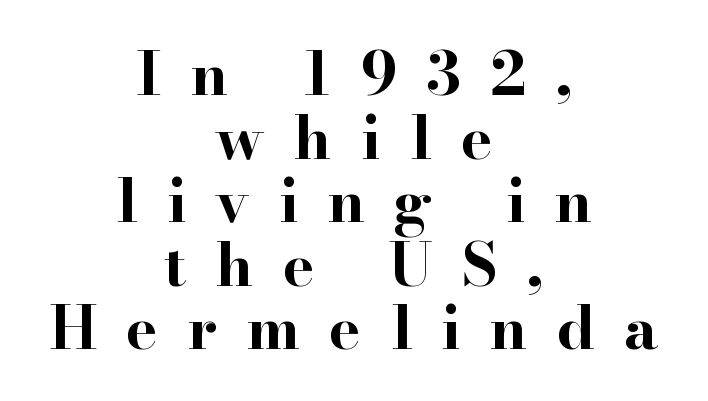
The image shows 60 px bold, wide serif type, upright; set centered, tight line spacing (1.06x), unusually wide letter spacing (+0.49 em), not underlined; high stroke contrast and a small x-height.
